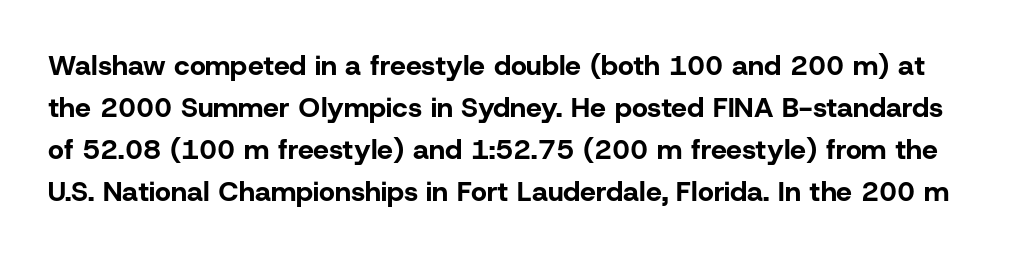
Examine the stroke ends and you'll find no serifs. Students, note that the glyphs here touch the page at normal intervals. Unlike italic type, these characters show no tilt at all. How heavy is the stroke? Heavy — this is a bold. Decoration check: the copy has no underline. Successive baselines arrive at the customary interval.
